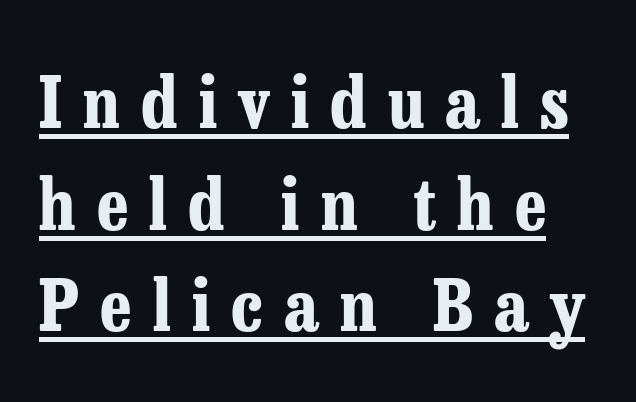
Stroke terminals: seriffed. When letters stand straight like this, we call the style roman or upright. The string is rendered with underlining switched on. A normal amount of white space separates one row of letters from the next. Students, note that the glyphs here are deliberately spaced far apart. Every letter is thick-stroked: bold, no question.
